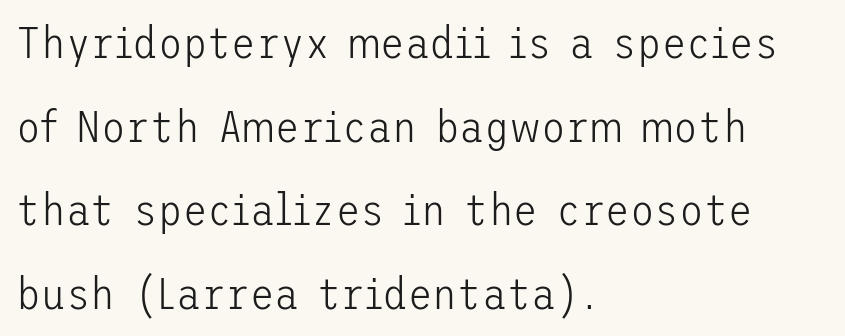
Q: Is the text bold? A: No.
Q: Is the text italic (slanted)? A: No, it is upright.
Q: Is the typeface a serif or a sans-serif typeface? A: Sans-serif.
Q: Is the text underlined? A: No.
Q: How is the paragraph aligned? A: Left-aligned.
Q: Is the spacing between letters normal or unusually wide? A: Normal.
Q: Width (condensed, normal, or wide)? A: Normal.
Q: Stroke contrast? A: Low.
Q: x-height? A: Medium.
